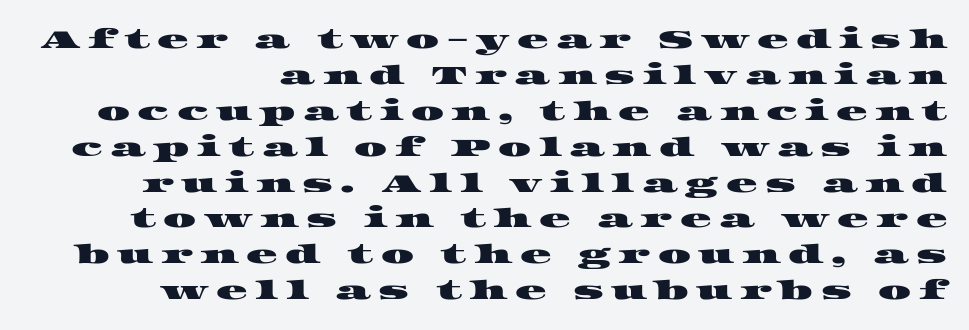
{"underline": "no", "line_spacing": "normal", "line_spacing_ratio": 1.38, "letter_spacing": "wide", "letter_spacing_em": 0.29, "glyph_px": 26}
